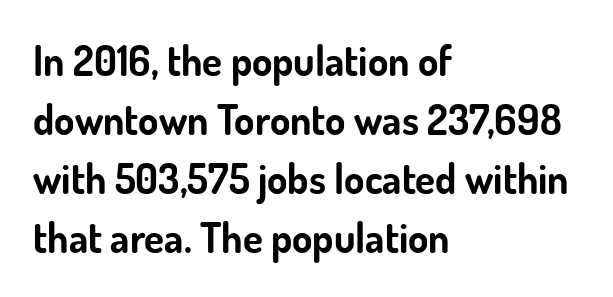
{"serif": "no", "italic": "no", "bold": "yes", "weight": "bold", "width": "normal", "stroke_contrast": "low", "x_height": "small", "monospaced": "no", "underline": "no", "align": "left", "line_spacing": "normal", "line_spacing_ratio": 1.44, "letter_spacing": "normal", "letter_spacing_em": 0.0, "glyph_px": 41}
